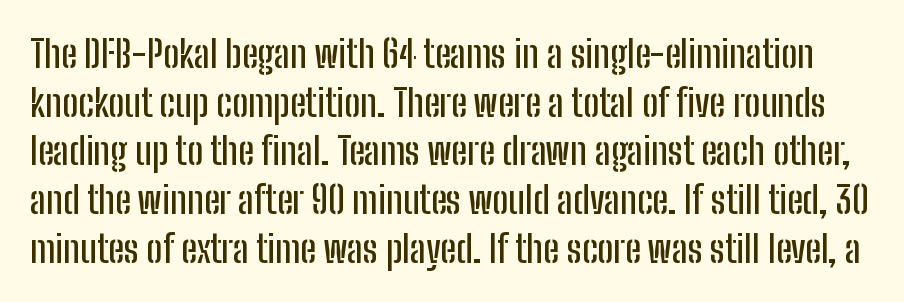
Only glyphs here, with clear space below each row. Is there any slant? The stems are plumb. You could not count columns in this text — the font is proportionally spaced. Rows of type keep a routine distance in the vertical direction. Classification — sans serif.
